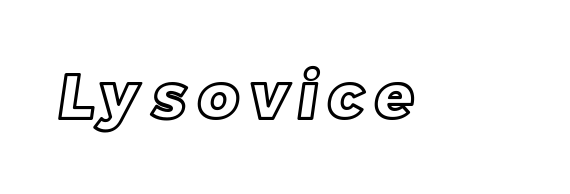
The image shows 63 px text type; set not underlined; a large x-height.
